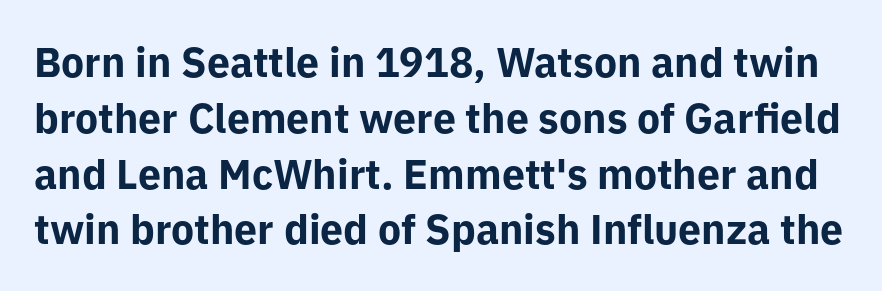
{"serif": "no", "italic": "no", "bold": "yes", "weight": "bold", "width": "normal", "stroke_contrast": "low", "x_height": "medium", "monospaced": "no", "underline": "no", "line_spacing": "normal", "line_spacing_ratio": 1.36, "letter_spacing": "normal", "letter_spacing_em": 0.0, "glyph_px": 41}
